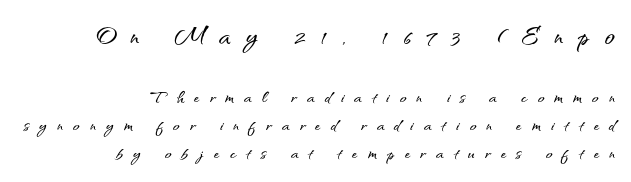
Honestly, the letter spacing is so wide it's the main thing you notice. Reading top to bottom, the characters get smaller at the block break. Each letter keeps its own natural width here, so spacing adapts to shape.
